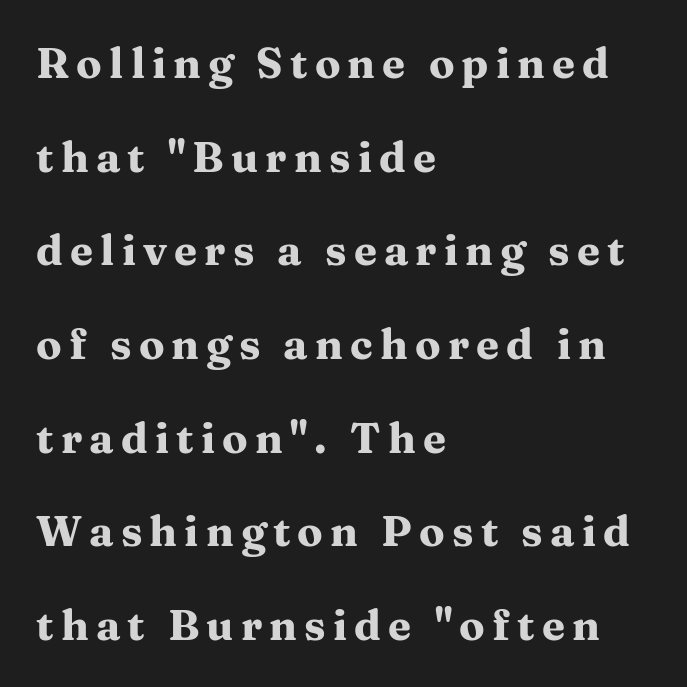
Q: Is the text bold? A: Yes.
Q: Is the text italic (slanted)? A: No, it is upright.
Q: Is the typeface a serif or a sans-serif typeface? A: Serif.
Q: Is the text underlined? A: No.
Q: How is the paragraph aligned? A: Left-aligned.
Q: Is the spacing between lines tight, normal or loose? A: Loose.
Q: Width (condensed, normal, or wide)? A: Wide.
Q: Stroke contrast? A: Medium.
Q: x-height? A: Medium.
Q: Monospaced? A: No.
